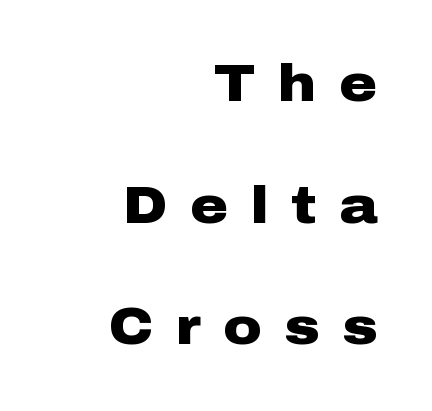
A dark, heavy texture on the line: the type is bold. Letter spacing: wide. Does the copy run flush right? Yes — the right margin is perfectly even. Leading is clearly above the norm, producing a sparse column.
